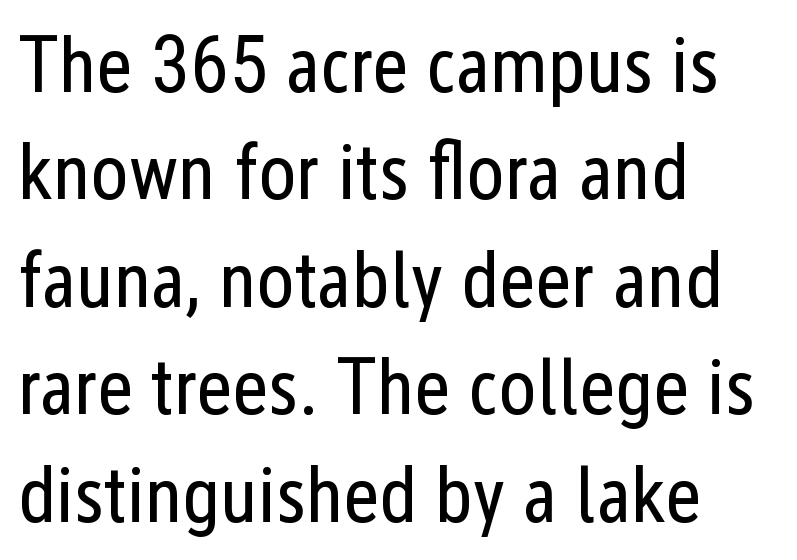
Q: Is the text bold? A: No.
Q: Is the text italic (slanted)? A: No, it is upright.
Q: Is the typeface a serif or a sans-serif typeface? A: Sans-serif.
Q: Is the text underlined? A: No.
Q: How is the paragraph aligned? A: Left-aligned.
Q: Is the spacing between letters normal or unusually wide? A: Normal.
Q: Is the spacing between lines tight, normal or loose? A: Normal.
Q: Width (condensed, normal, or wide)? A: Condensed.
Q: Stroke contrast? A: Low.
Q: x-height? A: Medium.
Q: Monospaced? A: No.
